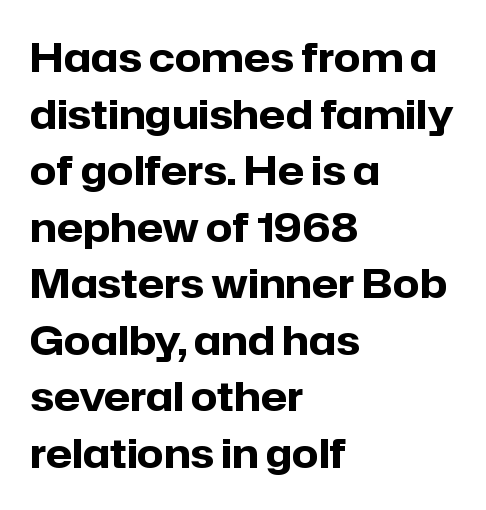
The rendering uses a moderate line-height, typical for paragraphs. Does the weight exceed regular? Yes, all the way to bold. You could call the tracking neutral — neither tight nor loose. Decoration check: the copy has no underline. If you drew a ruler down the left edge, every line would touch it.
